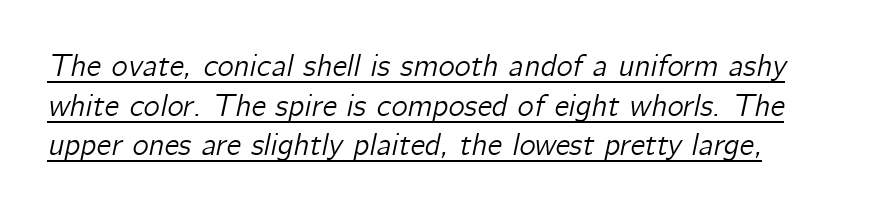
Q: Is the text italic (slanted)? A: Yes, it leans right by about 12 degrees.
Q: Is the text underlined? A: Yes.
Q: Is the spacing between letters normal or unusually wide? A: Normal.
Q: Is the spacing between lines tight, normal or loose? A: Normal.
Q: Width (condensed, normal, or wide)? A: Normal.
Q: Stroke contrast? A: Low.
Q: x-height? A: Medium.
Q: Monospaced? A: No.
